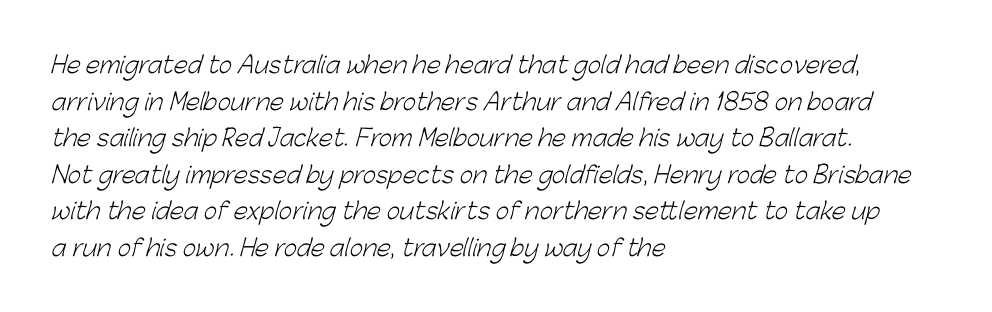
These lines sit exactly where default settings would place them. Teacher's note: observe the even left margin — that is flush-left alignment. Unmarked baselines from the first word to the last. The horizontal fit of the characters is conventional and even. Summary of weight: not heavy and not bold.
